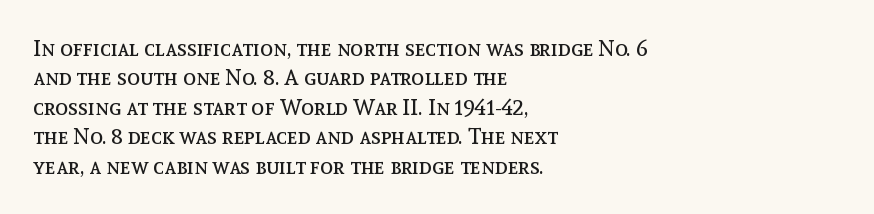
Bare-footed words on every line. Every stem runs plumb, perpendicular to the baseline. The typesetting does not lean heavy: it is not bold. Tracking value appears to be zero — textbook default spacing. The vertical gap from one line to the next is medium.
